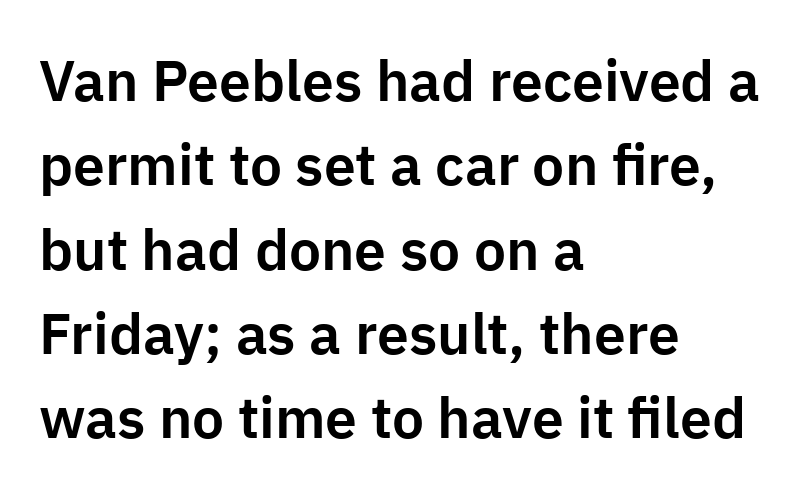
{"serif": "no", "italic": "no", "width": "normal", "stroke_contrast": "low", "x_height": "medium", "monospaced": "no", "underline": "no", "align": "left", "line_spacing": "normal", "line_spacing_ratio": 1.48, "letter_spacing": "normal", "letter_spacing_em": 0.0, "glyph_px": 57}
